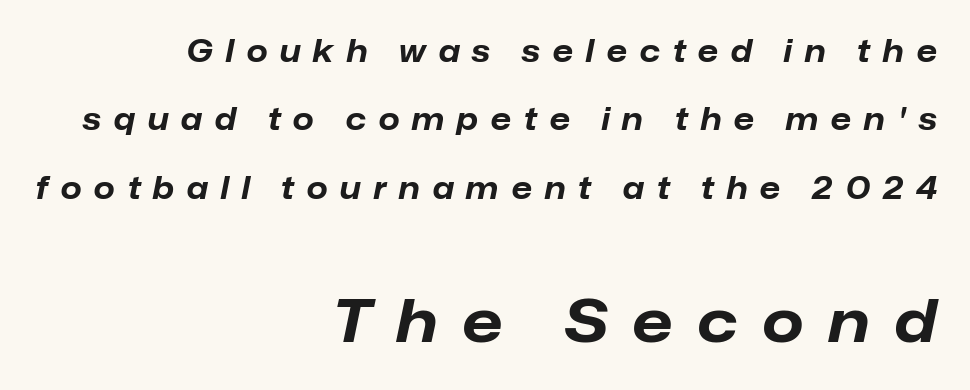
{"italic": "yes", "lean": "right", "slant_degrees": 12, "bold": "yes", "weight": "bold", "width": "normal", "stroke_contrast": "low", "x_height": "medium", "monospaced": "no", "underline": "no", "align": "right", "line_spacing": "loose", "line_spacing_ratio": 2.28, "letter_spacing": "wide", "letter_spacing_em": 0.42, "larger_block": "second", "size_ratio": 1.97, "glyph_px": 59}
